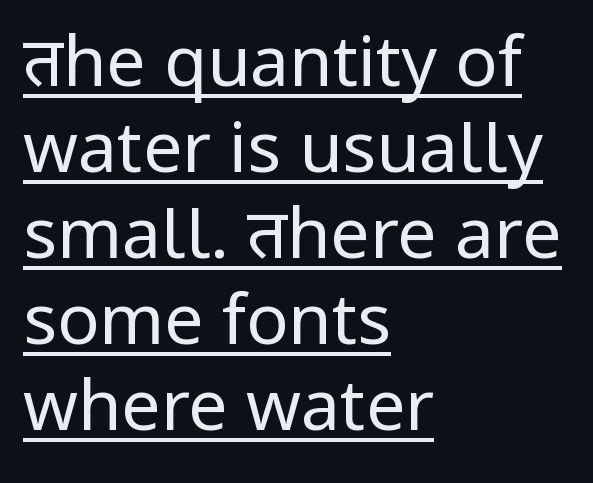
The typesetter chose a ragged-right arrangement here. Are there feet on the stems? There aren't — it's a sans. The string is rendered with underlining switched on. Is this a fixed-width face? No — the glyphs have proportional, varying widths. Letters have the restrained weight of plain body copy at most. Between one letter and the next there's only the usual sliver of space.
